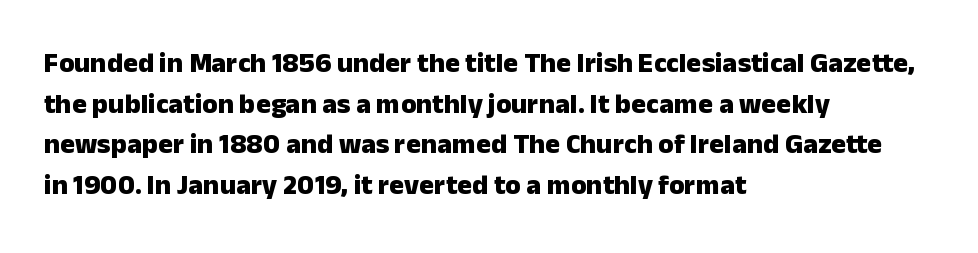
Q: Is the text bold? A: Yes.
Q: Is the text italic (slanted)? A: No, it is upright.
Q: Is the typeface a serif or a sans-serif typeface? A: Sans-serif.
Q: Is the text underlined? A: No.
Q: How is the paragraph aligned? A: Left-aligned.
Q: Is the spacing between letters normal or unusually wide? A: Normal.
Q: Is the spacing between lines tight, normal or loose? A: Normal.
Q: Width (condensed, normal, or wide)? A: Normal.
Q: Stroke contrast? A: Low.
Q: x-height? A: Medium.
Q: Monospaced? A: No.
